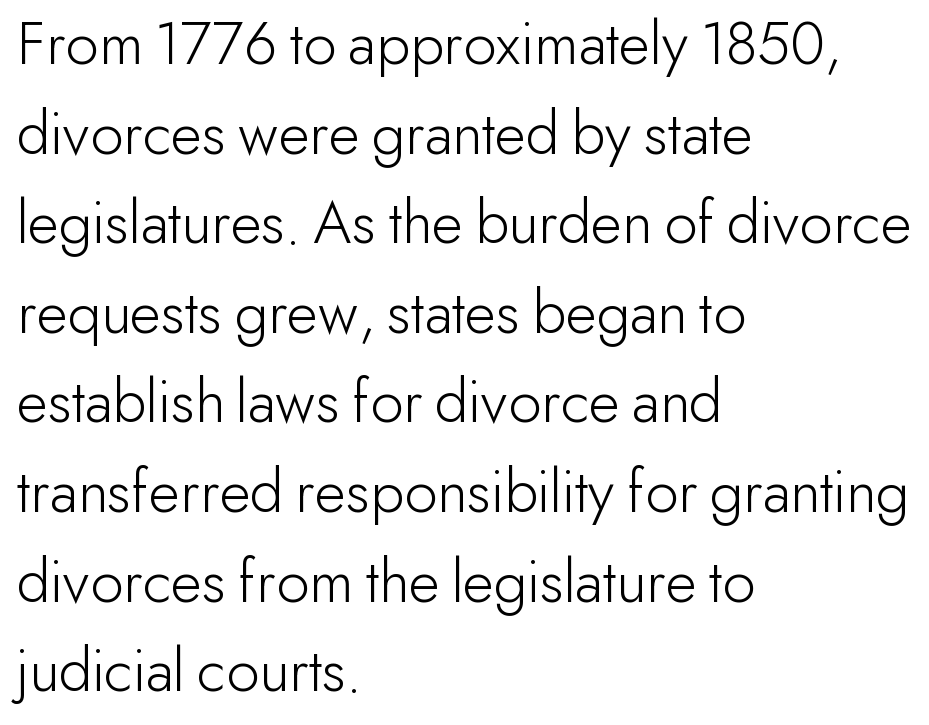
{"serif": "no", "italic": "no", "bold": "no", "weight": "light", "width": "normal", "stroke_contrast": "low", "x_height": "small", "monospaced": "no", "underline": "no", "align": "left", "line_spacing": "normal", "line_spacing_ratio": 1.4, "letter_spacing": "normal", "letter_spacing_em": 0.0, "glyph_px": 64}
